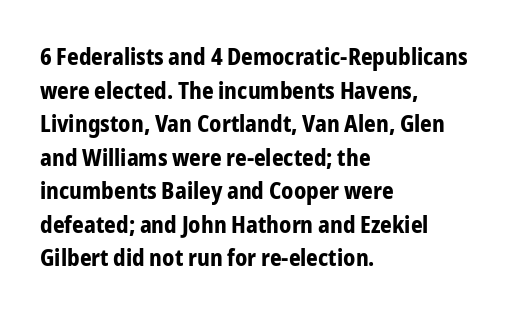
Each line starts at the same left margin while the right side varies. One glance says typical: line gaps are just what's usual. Nope, not italic — everything's standing straight. Plenty of ink on the page — the face is bold.
